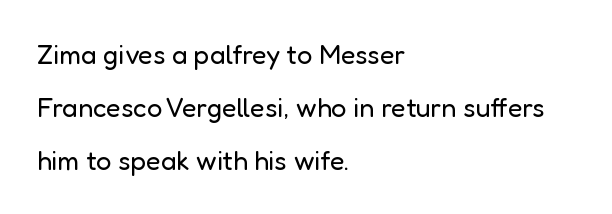
{"italic": "no", "bold": "no", "underline": "no", "align": "left", "line_spacing": "loose", "line_spacing_ratio": 1.96, "letter_spacing": "normal", "letter_spacing_em": 0.0, "glyph_px": 27}
